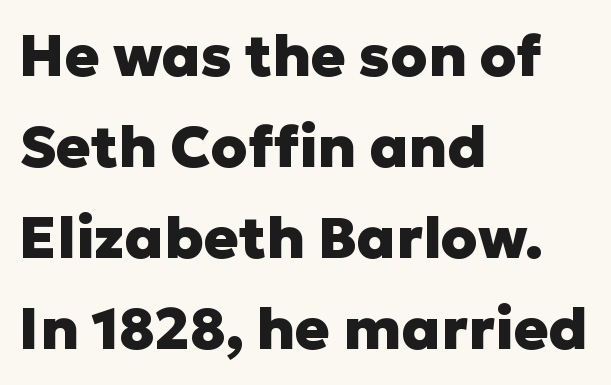
The image shows 58 px heavy sans-serif type, upright; set left-aligned, normal line spacing (1.57x), normal letter spacing, not underlined; low stroke contrast and a medium x-height.
